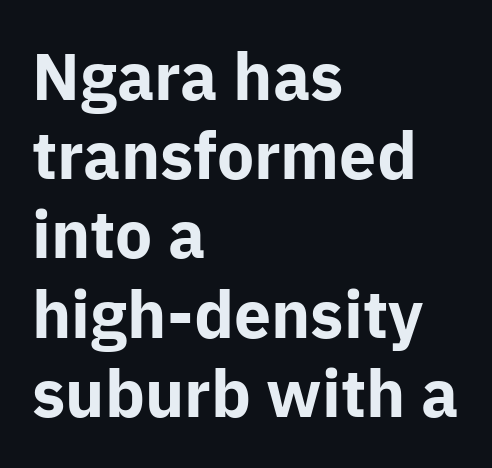
{"serif": "no", "italic": "no", "bold": "yes", "weight": "bold", "width": "normal", "stroke_contrast": "low", "x_height": "medium", "monospaced": "no", "underline": "no", "align": "left", "line_spacing_ratio": 1.2, "letter_spacing": "normal", "letter_spacing_em": 0.0, "glyph_px": 66}
